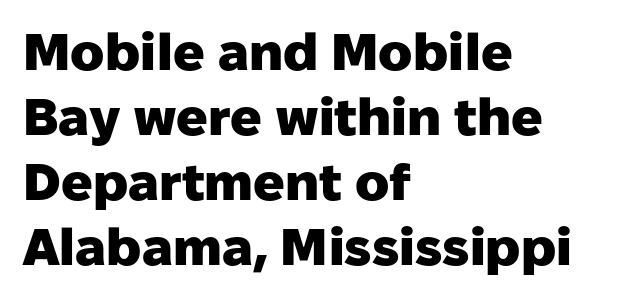
The image shows 52 px heavy sans-serif type, upright; set left-aligned, normal line spacing (1.25x), normal letter spacing, not underlined; low stroke contrast and a medium x-height.
